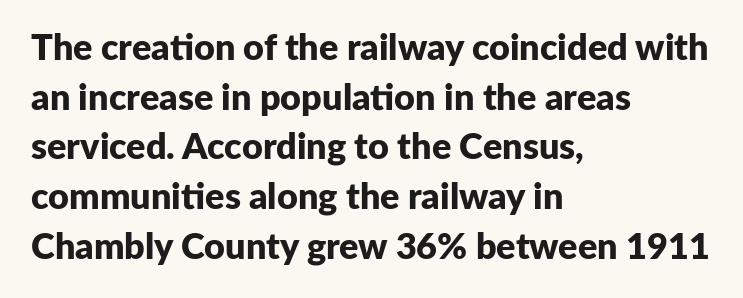
The image shows 36 px bold sans-serif type, upright; set left-aligned, normal line spacing (1.38x), normal letter spacing, not underlined; low stroke contrast and a medium x-height.
